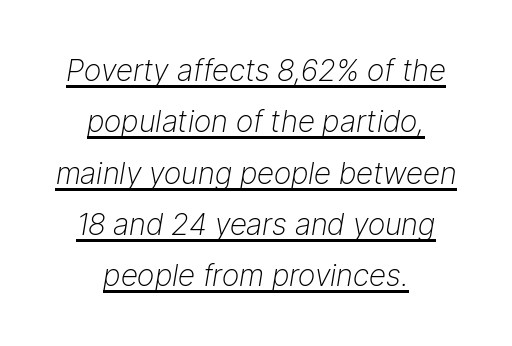
The image shows 30 px light type, italic (leaning right); set centered, line spacing 1.71x, normal letter spacing, underlined; low stroke contrast and a medium x-height.
